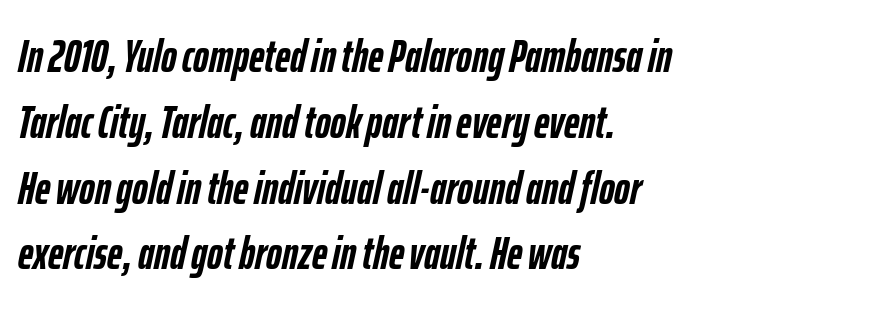
The block of text has a typical density, with ordinary space between rows. The text carries the slant typical of an italic or oblique font. Reading down the block, your eye returns to a fixed left position each line. Lines of text with bare space underneath. Set as a true bold cut, around the 700 mark. Here the designer chose a conventional face with non-uniform glyph widths.
